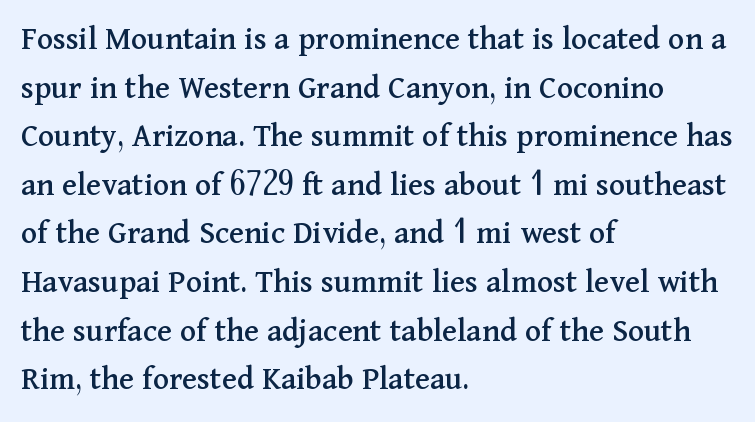
Ascenders rise straight up at ninety degrees. Think of a printed novel: that variable character pitch is what you see here. Each new line begins a customary step beneath the previous one. Look at the tracking — it's just the regular setting, nothing added. The compositor pushed each line to the left boundary. The glyphs in this specimen are seriffed.
